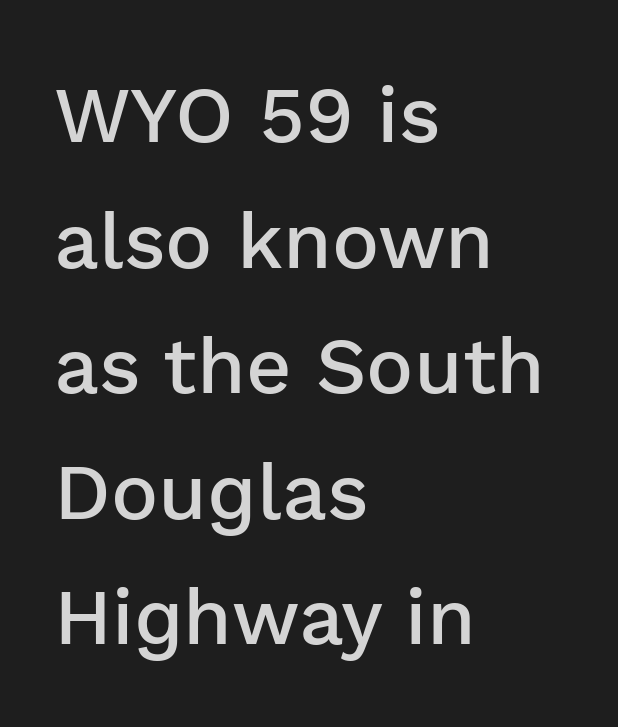
Q: Is the text bold? A: Semi-bold.
Q: Is the text italic (slanted)? A: No, it is upright.
Q: Is the typeface a serif or a sans-serif typeface? A: Sans-serif.
Q: Is the text underlined? A: No.
Q: How is the paragraph aligned? A: Left-aligned.
Q: Is the spacing between letters normal or unusually wide? A: Normal.
Q: Is the spacing between lines tight, normal or loose? A: Normal.
Q: Width (condensed, normal, or wide)? A: Normal.
Q: Stroke contrast? A: Low.
Q: x-height? A: Medium.
Q: Monospaced? A: No.
